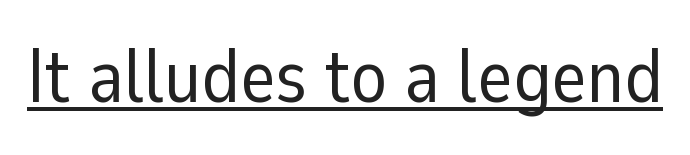
{"serif": "no", "italic": "no", "bold": "no", "weight": "regular", "width": "normal", "stroke_contrast": "low", "x_height": "medium", "monospaced": "no", "underline": "yes", "letter_spacing": "normal", "letter_spacing_em": 0.0, "glyph_px": 75}
